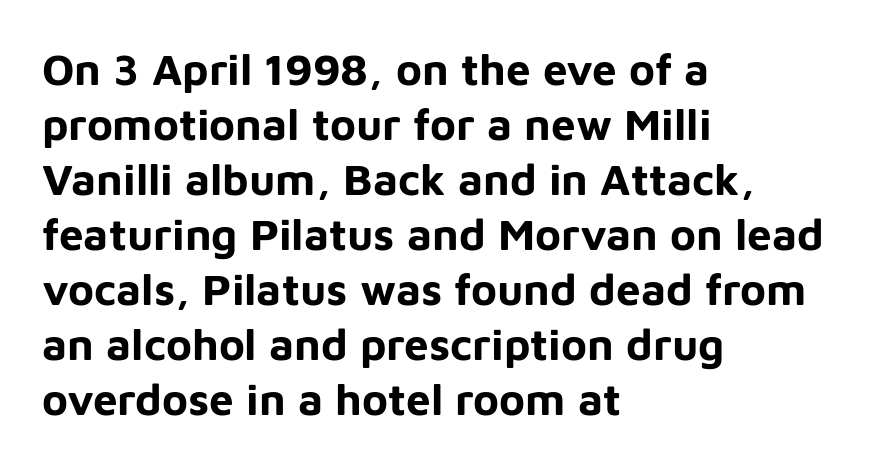
Q: Is the text bold? A: Yes.
Q: Is the text italic (slanted)? A: No, it is upright.
Q: Is the typeface a serif or a sans-serif typeface? A: Sans-serif.
Q: Is the text underlined? A: No.
Q: How is the paragraph aligned? A: Left-aligned.
Q: Is the spacing between letters normal or unusually wide? A: Normal.
Q: Is the spacing between lines tight, normal or loose? A: Normal.
Q: Width (condensed, normal, or wide)? A: Normal.
Q: Stroke contrast? A: Low.
Q: x-height? A: Medium.
Q: Monospaced? A: No.
